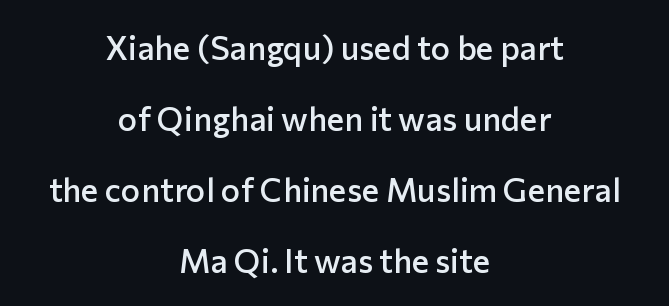
{"serif": "no", "italic": "no", "bold": "semi", "weight": "semibold", "width": "normal", "stroke_contrast": "low", "x_height": "medium", "monospaced": "no", "underline": "no", "align": "center", "line_spacing": "loose", "line_spacing_ratio": 2.15, "letter_spacing": "normal", "letter_spacing_em": 0.0, "glyph_px": 33}
